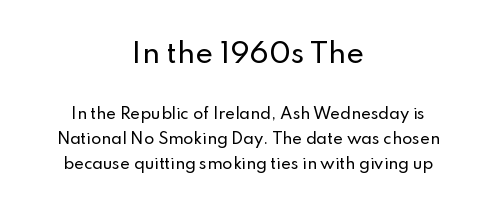
The image shows 27 px text type, upright; set centered, normal line spacing (1.67x), normal letter spacing, not underlined; the first (top) block is 1.8x larger.
